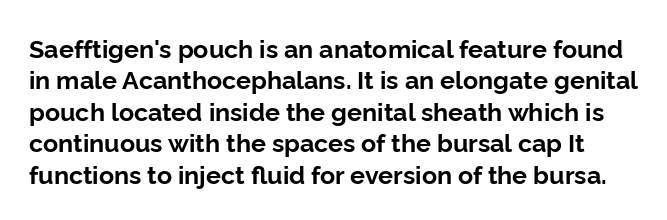
Q: Is the text bold? A: Yes.
Q: Is the text italic (slanted)? A: No, it is upright.
Q: Is the text underlined? A: No.
Q: Is the spacing between letters normal or unusually wide? A: Normal.
Q: Is the spacing between lines tight, normal or loose? A: Normal.
